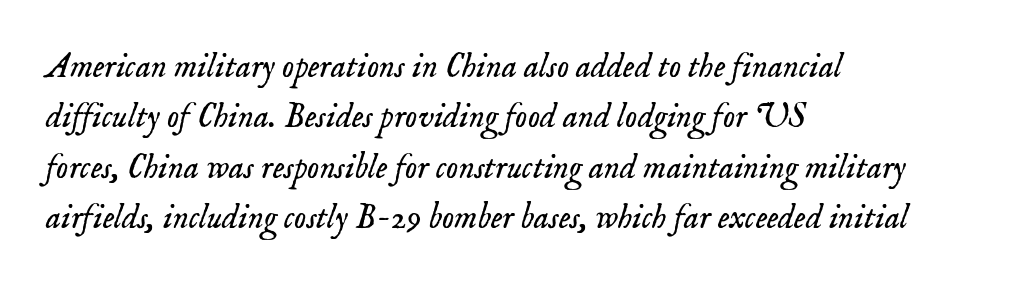
Q: Is the text bold? A: No.
Q: Is the text italic (slanted)? A: Yes, it leans right by about 18 degrees.
Q: Is the typeface a serif or a sans-serif typeface? A: Serif.
Q: Is the text underlined? A: No.
Q: How is the paragraph aligned? A: Left-aligned.
Q: Is the spacing between letters normal or unusually wide? A: Normal.
Q: Is the spacing between lines tight, normal or loose? A: Normal.
Q: Width (condensed, normal, or wide)? A: Normal.
Q: Stroke contrast? A: Low.
Q: x-height? A: Small.
Q: Monospaced? A: No.
